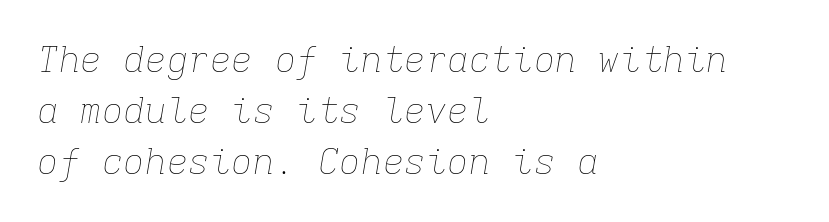
Q: Is the text bold? A: No.
Q: Is the text italic (slanted)? A: Yes, it leans right by about 9 degrees.
Q: Is the text underlined? A: No.
Q: How is the paragraph aligned? A: Left-aligned.
Q: Is the spacing between letters normal or unusually wide? A: Normal.
Q: Is the spacing between lines tight, normal or loose? A: Normal.
Q: Width (condensed, normal, or wide)? A: Normal.
Q: Stroke contrast? A: Low.
Q: x-height? A: Medium.
Q: Monospaced? A: Yes.
